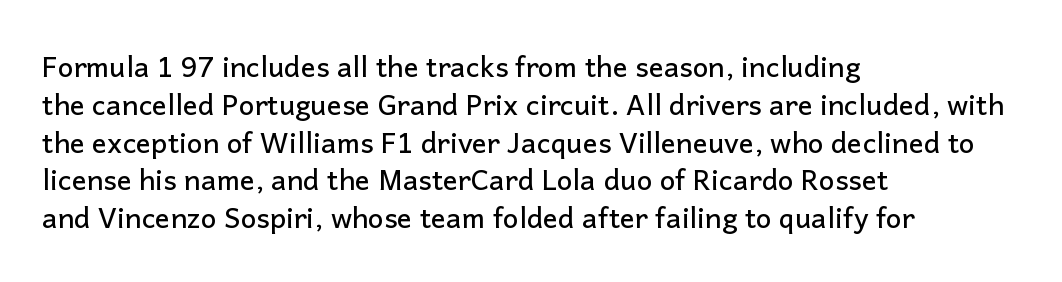
Posture: vertical. Standard letterfit; no display-style spreading of the glyphs. The zone under the glyphs is completely vacant. Each letter keeps its own natural width here, so spacing adapts to shape.
